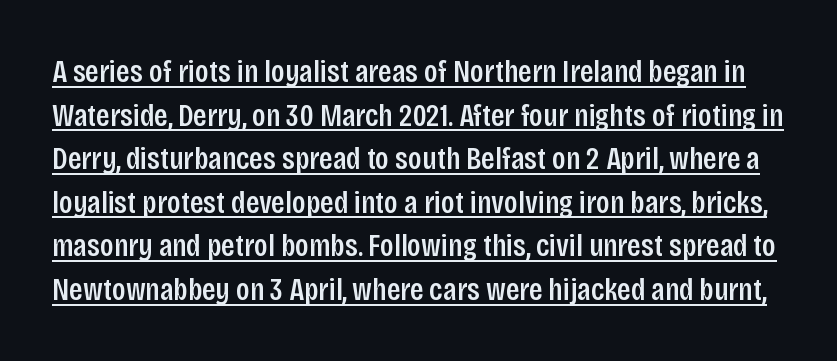
Notice how descenders clear the ascenders below comfortably — that's standard leading. The line texture is even and compact thanks to regular tracking. Stroke thickness is moderately raised; the sample reads as semibold. The string is rendered with underlining switched on.
